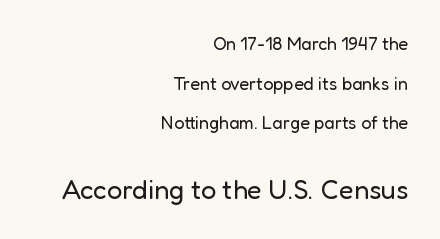
The image shows 27 px text type, upright; set right-aligned, loose line spacing (2.2x), normal letter spacing, not underlined; the second (bottom) block is 1.5x larger.
